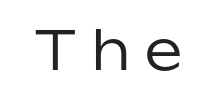
The image shows 53 px regular-weight sans-serif type, upright; set unusually wide letter spacing (+0.3 em), not underlined; low stroke contrast and a medium x-height.
